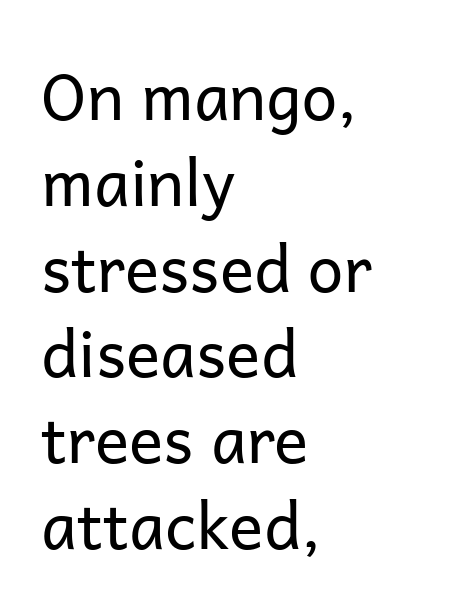
Q: Is the text bold? A: No.
Q: Is the text italic (slanted)? A: No, it is upright.
Q: Is the typeface a serif or a sans-serif typeface? A: Sans-serif.
Q: Is the text underlined? A: No.
Q: How is the paragraph aligned? A: Left-aligned.
Q: Is the spacing between letters normal or unusually wide? A: Normal.
Q: Is the spacing between lines tight, normal or loose? A: Normal.
Q: Width (condensed, normal, or wide)? A: Normal.
Q: Stroke contrast? A: Low.
Q: x-height? A: Medium.
Q: Monospaced? A: No.
